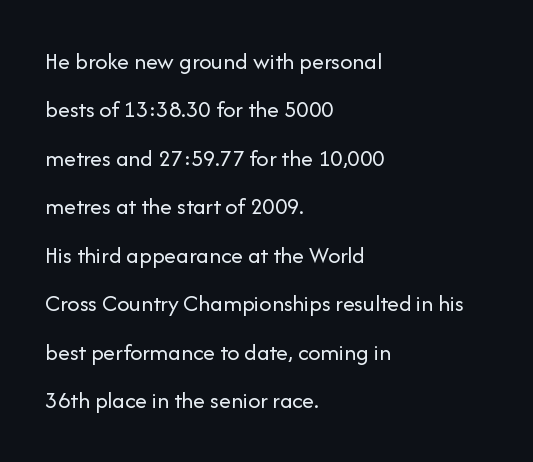
Q: Is the text bold? A: No.
Q: Is the text italic (slanted)? A: No, it is upright.
Q: Is the text underlined? A: No.
Q: How is the paragraph aligned? A: Left-aligned.
Q: Is the spacing between letters normal or unusually wide? A: Normal.
Q: Is the spacing between lines tight, normal or loose? A: Loose.
